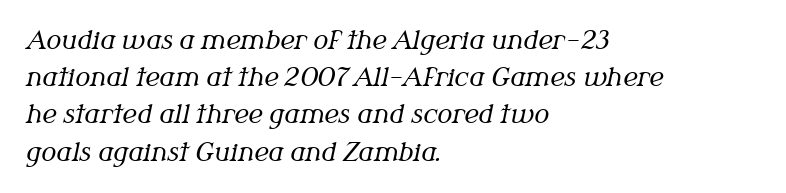
This is oblique type, the kind used for emphasis or titles. The paragraph shown leans on its left margin. Stems here are at most as thick as an everyday book face. Does the leading feel generous? No, just average. Rule under the text: the space is simply empty.
